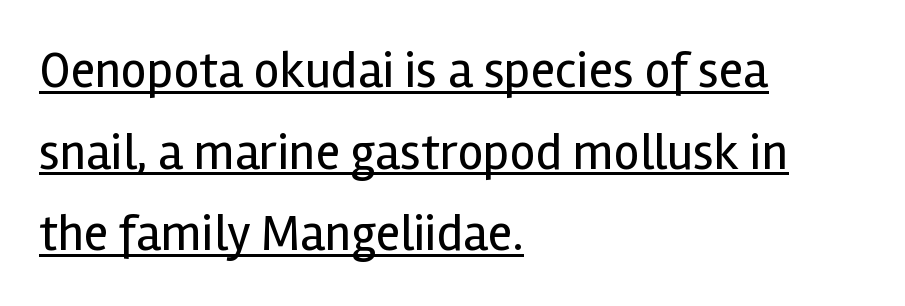
Q: Is the text bold? A: No.
Q: Is the text italic (slanted)? A: No, it is upright.
Q: Is the typeface a serif or a sans-serif typeface? A: Sans-serif.
Q: Is the text underlined? A: Yes.
Q: How is the paragraph aligned? A: Left-aligned.
Q: Is the spacing between letters normal or unusually wide? A: Normal.
Q: Is the spacing between lines tight, normal or loose? A: Normal.
Q: Width (condensed, normal, or wide)? A: Normal.
Q: x-height? A: Medium.
Q: Monospaced? A: No.
